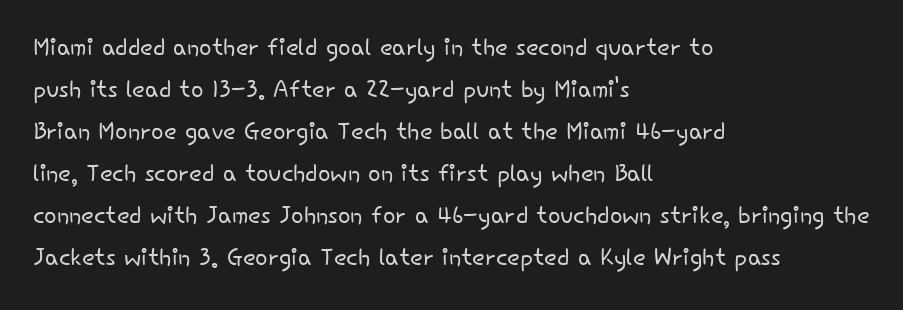
Unlike a traditional serif, this face leaves its strokes unadorned. This is not heavy type; no bold has been used. Descenders hang freely into open space. Compared with typical body copy, the letter spacing here is the same.
